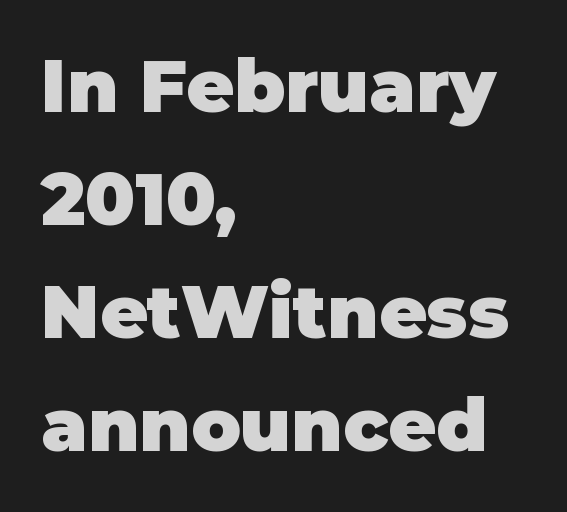
Look at the bottom of the vertical strokes: they stop flat, with no serifs. Each glyph is drawn with heavy, bold strokes. This is roman type, the default non-slanted kind. The letters sit at their default tracking, neither squeezed nor spread. Each line starts at the same left margin while the right side varies.
